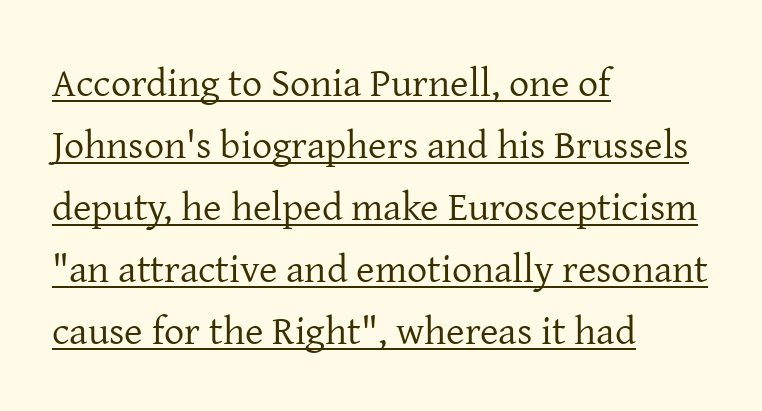
Weight class: somewhere from thin through regular. The rendering uses a moderate line-height, typical for paragraphs. Each letter keeps its own natural width here, so spacing adapts to shape. Posture: vertical.
